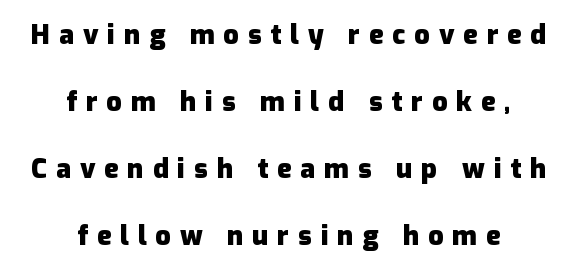
{"italic": "no", "bold": "yes", "underline": "no", "align": "center", "line_spacing": "loose", "line_spacing_ratio": 2.48, "letter_spacing": "wide", "letter_spacing_em": 0.33, "glyph_px": 27}
